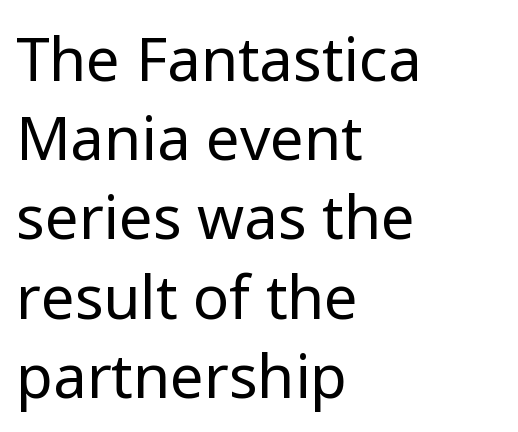
Weight: in the light-to-regular range. Each word holds together tightly as a unit, with standard inter-letter gaps. The text block is weighted toward the left margin, trailing off unevenly rightward. Quick note: not italic, upright.
